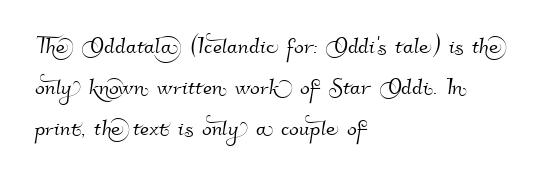
Q: Is the typeface a serif or a sans-serif typeface? A: Sans-serif.
Q: Is the text underlined? A: No.
Q: How is the paragraph aligned? A: Left-aligned.
Q: Is the spacing between letters normal or unusually wide? A: Normal.
Q: Is the spacing between lines tight, normal or loose? A: Normal.
Q: Width (condensed, normal, or wide)? A: Normal.
Q: Stroke contrast? A: High.
Q: x-height? A: Small.
Q: Monospaced? A: No.
